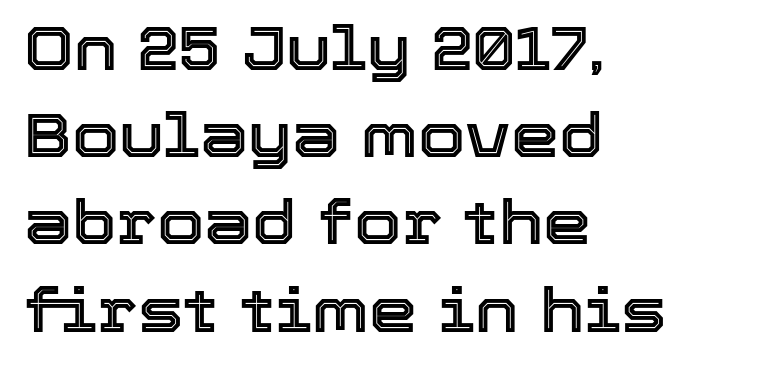
Words appear dense and cohesive because spacing is normal. Quick note: interline space is typical. These lines were composed using upright roman letters. Check under the words: just untouched page. Here the designer chose a conventional face with non-uniform glyph widths.
